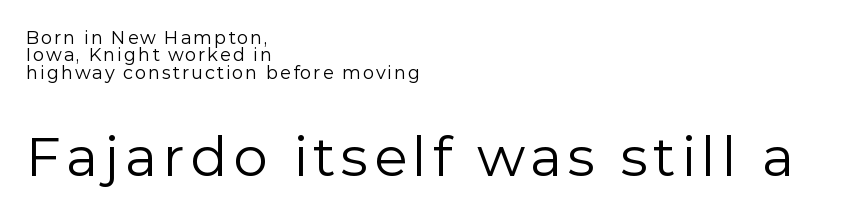
The image shows 55 px regular-weight sans-serif type, upright; set left-aligned, tight line spacing (0.96x), not underlined; the second (bottom) block is 3.06x larger; low stroke contrast and a medium x-height.
